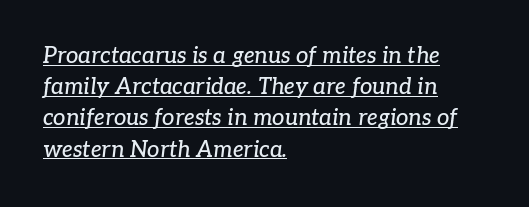
The image shows 22 px text type, italic (leaning right); set left-aligned, normal line spacing (1.42x), normal letter spacing, underlined.
